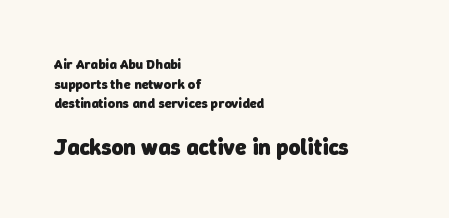
Q: Is the text bold? A: Yes.
Q: Is the text underlined? A: No.
Q: How is the paragraph aligned? A: Left-aligned.
Q: Is the spacing between letters normal or unusually wide? A: Normal.
Q: Is the spacing between lines tight, normal or loose? A: Normal.
Q: Which block of text is set in a larger size, the first (top) or the second (bottom)? A: The second (bottom) one.
